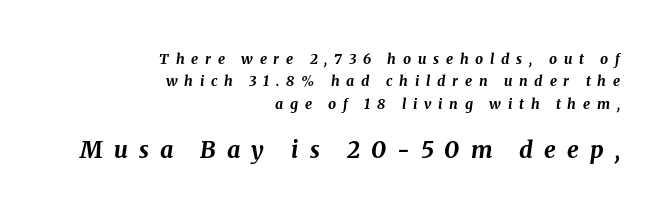
Q: Is the text bold? A: Yes.
Q: Is the text italic (slanted)? A: Yes, it leans right by about 8 degrees.
Q: Is the text underlined? A: No.
Q: How is the paragraph aligned? A: Right-aligned.
Q: Is the spacing between letters normal or unusually wide? A: Unusually wide.
Q: Is the spacing between lines tight, normal or loose? A: Normal.
Q: Which block of text is set in a larger size, the first (top) or the second (bottom)? A: The second (bottom) one.
